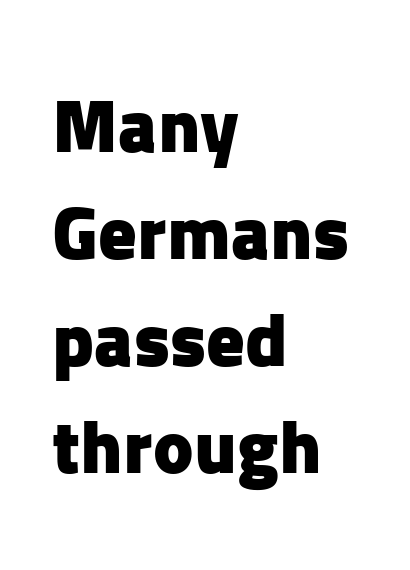
Think of a printed novel: that variable character pitch is what you see here. The text block is weighted toward the left margin, trailing off unevenly rightward. The typeface chosen for these lines omits serifs. The letters stand upright; this is a roman face. The vertical gap from one line to the next is medium. Anything drawn beneath the words? Only blank space.
